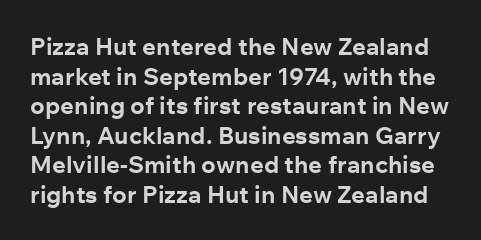
Every character sits straight up, as roman type does. How heavy is the stroke? Heavy — this is a bold. Does extra space separate the letters? No, they use regular spacing. Type without underlining.
